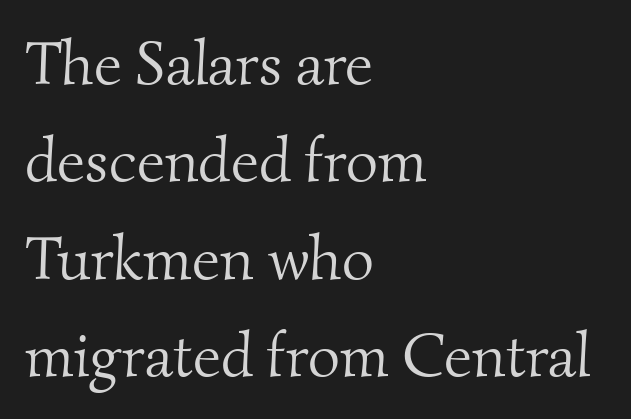
Q: Is the text bold? A: No.
Q: Is the typeface a serif or a sans-serif typeface? A: Serif.
Q: Is the text underlined? A: No.
Q: How is the paragraph aligned? A: Left-aligned.
Q: Is the spacing between letters normal or unusually wide? A: Normal.
Q: Is the spacing between lines tight, normal or loose? A: Normal.
Q: Width (condensed, normal, or wide)? A: Normal.
Q: Stroke contrast? A: Medium.
Q: x-height? A: Small.
Q: Monospaced? A: No.
